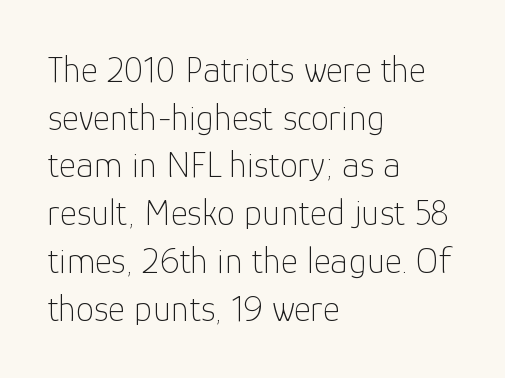
Rendered with straight, roman letterforms. The weight tops out at a normal text grade. The letters advance in unequal steps, a hallmark of proportional type. Caption: standard tracking, unaltered. Look at the bottom of the vertical strokes: they stop flat, with no serifs. Typeset ragged right — the left edge is the straight one.
